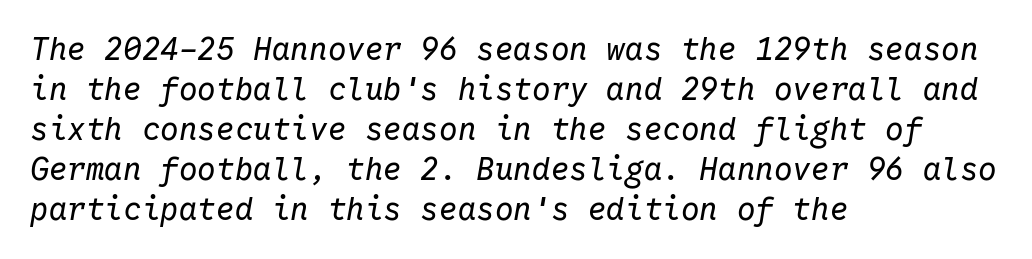
{"italic": "yes", "lean": "right", "slant_degrees": 10, "bold": "no", "weight": "regular", "width": "normal", "stroke_contrast": "low", "x_height": "medium", "monospaced": "yes", "underline": "no", "align": "left", "line_spacing": "normal", "line_spacing_ratio": 1.29, "letter_spacing": "normal", "letter_spacing_em": 0.0, "glyph_px": 31}
